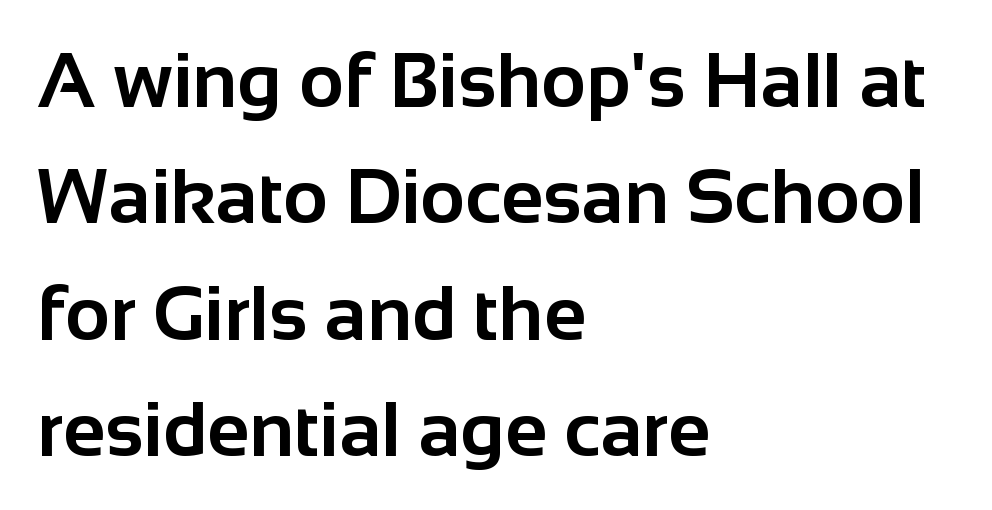
The text block is weighted toward the left margin, trailing off unevenly rightward. The specimen reads as upright at a glance. Standard letterfit; no display-style spreading of the glyphs. Compared with an ordinary text face, these strokes are far heavier — a full bold.
